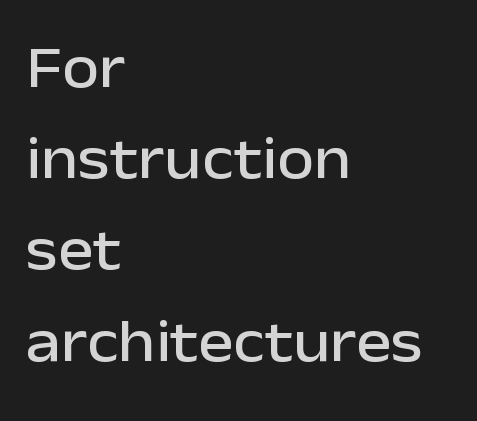
The image shows 60 px sans-serif type, upright; set left-aligned, normal line spacing (1.52x), normal letter spacing, not underlined; low stroke contrast and a medium x-height.
